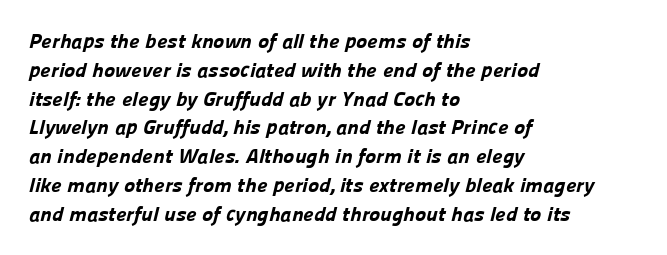
The image shows 21 px bold type; set left-aligned, normal line spacing (1.37x), normal letter spacing, not underlined.
